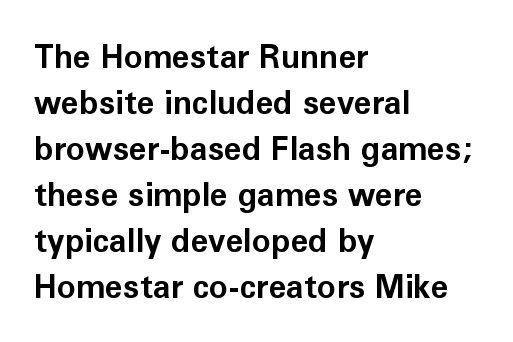
Q: Is the text bold? A: Yes.
Q: Is the text italic (slanted)? A: No, it is upright.
Q: Is the typeface a serif or a sans-serif typeface? A: Sans-serif.
Q: Is the text underlined? A: No.
Q: How is the paragraph aligned? A: Left-aligned.
Q: Is the spacing between letters normal or unusually wide? A: Normal.
Q: Is the spacing between lines tight, normal or loose? A: Normal.
Q: Width (condensed, normal, or wide)? A: Normal.
Q: Stroke contrast? A: Low.
Q: x-height? A: Medium.
Q: Monospaced? A: No.
